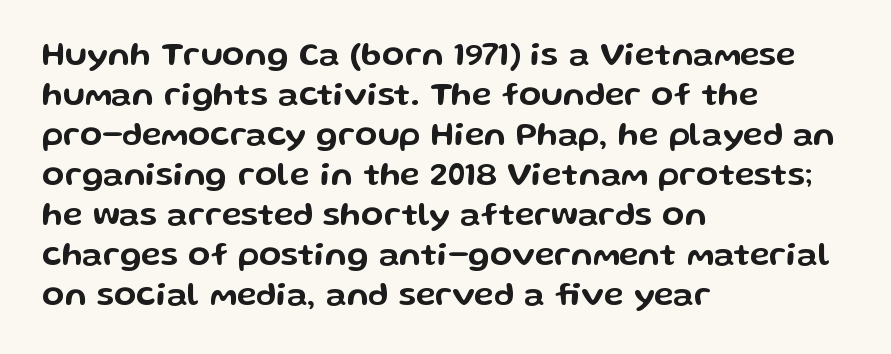
Unmarked baselines from the first word to the last. Notice how the stems are strictly vertical — no italics here. Characters follow at the spacing the type designer built in. The glyphs in this specimen are sans serif. This sample has the flowing, uneven cadence of proportional lettering. Visually the block forms a straight wall on the left and a jagged coastline on the right.
